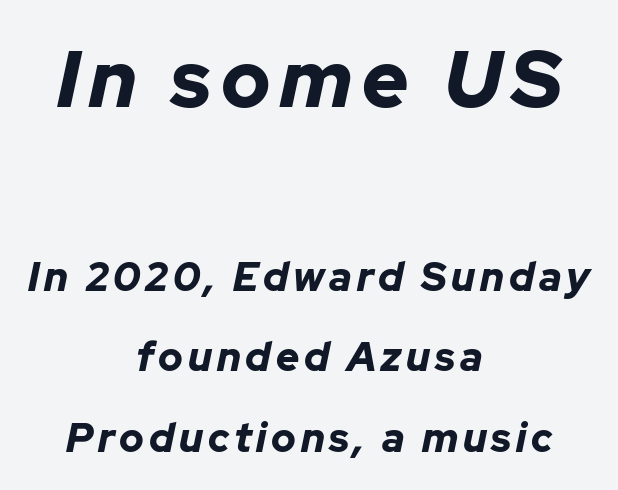
Where is the straight margin? There isn't one; the lines are centered. Size hierarchy here favors the leading block over the trailing one. Weight check: bold — yes, fully. Posture: slanted. No word sits above an underline.
